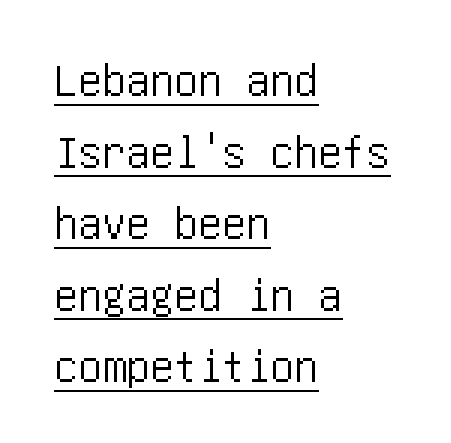
The image shows 48 px condensed sans-serif type, upright; set left-aligned, normal line spacing (1.49x), normal letter spacing, underlined; low stroke contrast and a large x-height.
